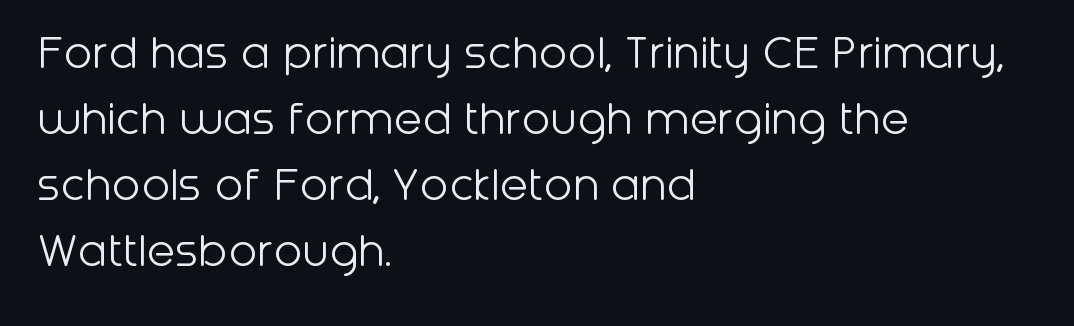
{"serif": "no", "italic": "no", "bold": "no", "weight": "light", "width": "normal", "stroke_contrast": "low", "x_height": "medium", "monospaced": "no", "underline": "no", "align": "left", "line_spacing": "normal", "line_spacing_ratio": 1.27, "letter_spacing": "normal", "letter_spacing_em": 0.0, "glyph_px": 52}
